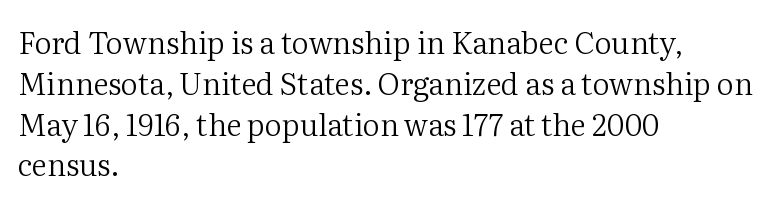
Yep, those are serifs on the letters. Here the designer chose a conventional face with non-uniform glyph widths. The text block is weighted toward the left margin, trailing off unevenly rightward. It's the straight-up-and-down kind of type. The gap between lines stays unmarked. Unbolded letterforms with no extra heft.
